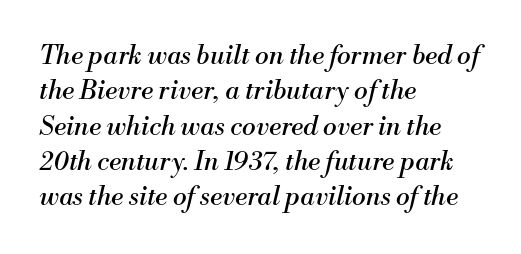
Q: Is the text bold? A: No.
Q: Is the text italic (slanted)? A: Yes, it leans right by about 13 degrees.
Q: Is the text underlined? A: No.
Q: How is the paragraph aligned? A: Left-aligned.
Q: Is the spacing between letters normal or unusually wide? A: Normal.
Q: Is the spacing between lines tight, normal or loose? A: Normal.
